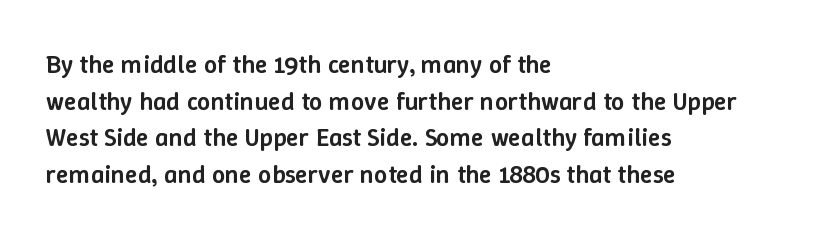
{"italic": "no", "bold": "semi", "underline": "no", "align": "left", "line_spacing": "normal", "line_spacing_ratio": 1.41, "letter_spacing": "normal", "letter_spacing_em": 0.0, "glyph_px": 26}
